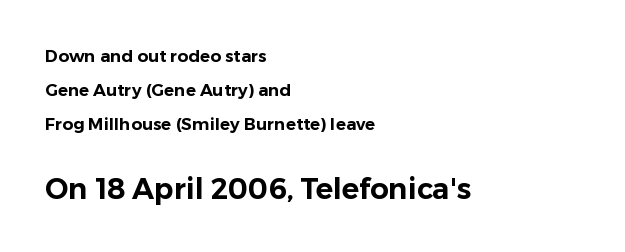
The image shows 29 px sans-serif type, upright; set left-aligned, loose line spacing (1.99x), normal letter spacing, not underlined; the second (bottom) block is 1.71x larger; low stroke contrast and a medium x-height.
